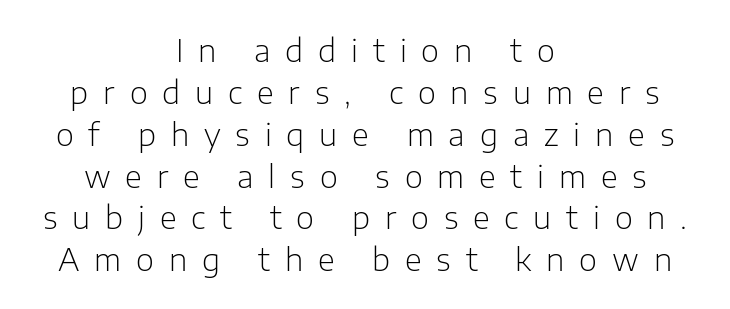
{"serif": "no", "italic": "no", "bold": "no", "weight": "light", "width": "normal", "stroke_contrast": "low", "x_height": "medium", "monospaced": "no", "underline": "no", "align": "center", "line_spacing": "normal", "line_spacing_ratio": 1.35, "letter_spacing": "wide", "letter_spacing_em": 0.48, "glyph_px": 31}
